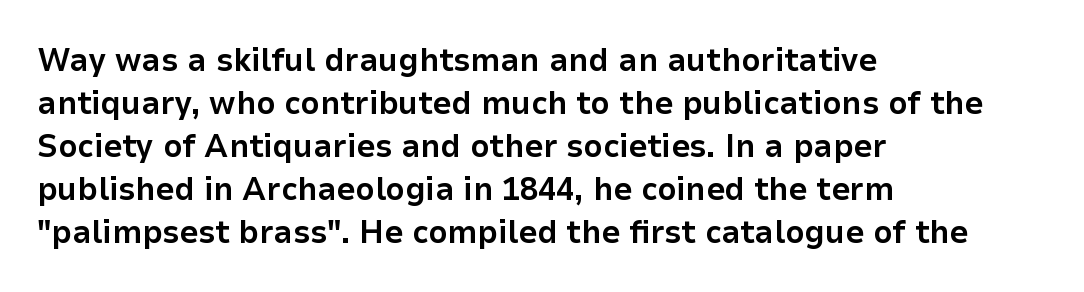
The image shows 33 px bold sans-serif type, upright; set left-aligned, normal line spacing (1.3x), normal letter spacing, not underlined; low stroke contrast and a medium x-height.
